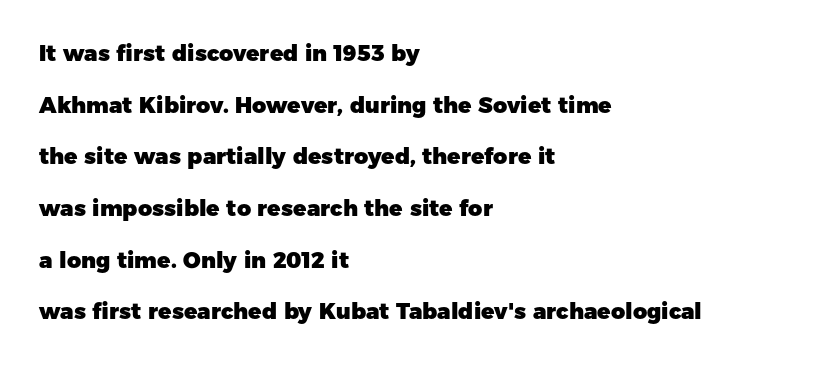
The passage shown is not underscored anywhere. Compared with an ordinary text face, these strokes are far heavier — a full bold. Notice how the passage keeps a crisp vertical edge on the left only. What's the leading like? Stretched, with rows far apart.
